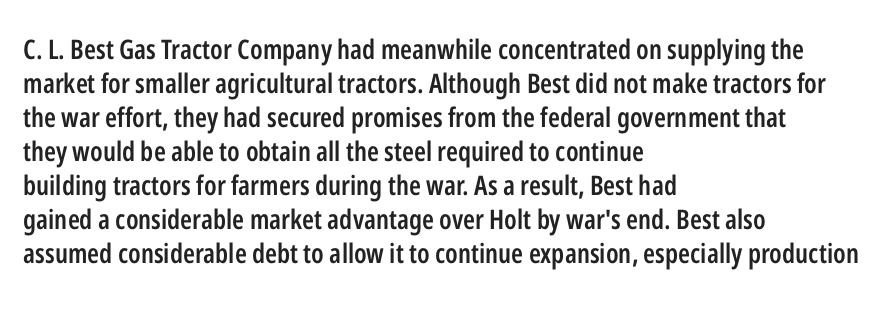
{"italic": "no", "bold": "semi", "underline": "no", "align": "left", "line_spacing": "normal", "line_spacing_ratio": 1.26, "letter_spacing": "normal", "letter_spacing_em": 0.0, "glyph_px": 27}
